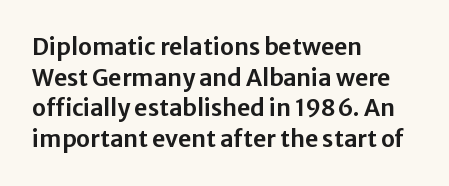
{"italic": "no", "underline": "no", "align": "left", "line_spacing": "normal", "line_spacing_ratio": 1.33, "letter_spacing": "normal", "letter_spacing_em": 0.0, "glyph_px": 23}
